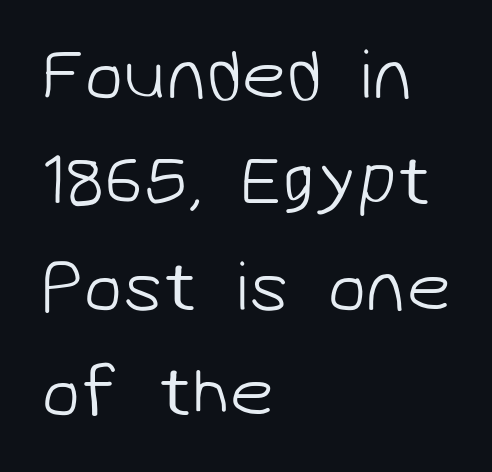
{"serif": "no", "bold": "no", "weight": "light", "width": "normal", "stroke_contrast": "low", "x_height": "medium", "monospaced": "no", "underline": "no", "align": "left", "line_spacing": "normal", "line_spacing_ratio": 1.49, "letter_spacing": "normal", "letter_spacing_em": 0.0, "glyph_px": 71}
